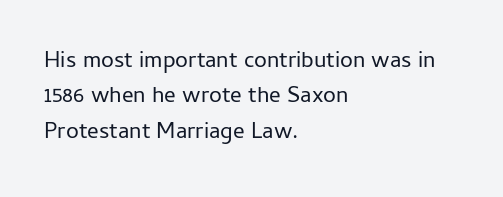
The face looks like a standard text weight, possibly lighter. Vertical strokes here are truly vertical. These lines keep a tight, regular rhythm from letter to letter. Leading matches the norm, producing a regular column. Left-aligned paragraph, ragged on the right. The space directly below the letters is spotless.
